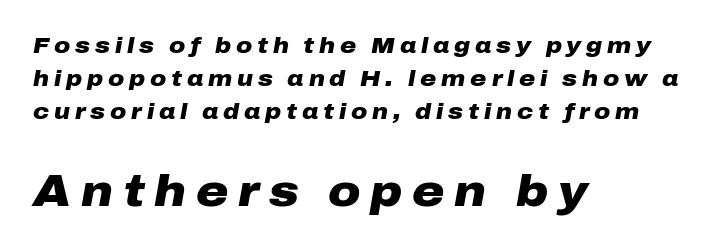
Q: Is the text bold? A: Yes.
Q: Is the text italic (slanted)? A: Yes, it leans right by about 10 degrees.
Q: Is the text underlined? A: No.
Q: How is the paragraph aligned? A: Left-aligned.
Q: Is the spacing between letters normal or unusually wide? A: Unusually wide.
Q: Is the spacing between lines tight, normal or loose? A: Normal.
Q: Which block of text is set in a larger size, the first (top) or the second (bottom)? A: The second (bottom) one.
Q: Width (condensed, normal, or wide)? A: Wide.
Q: Stroke contrast? A: Low.
Q: x-height? A: Medium.
Q: Monospaced? A: No.
